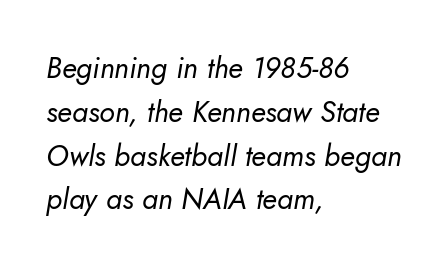
Q: Is the text bold? A: No.
Q: Is the text italic (slanted)? A: Yes, it leans right by about 10 degrees.
Q: Is the text underlined? A: No.
Q: How is the paragraph aligned? A: Left-aligned.
Q: Is the spacing between letters normal or unusually wide? A: Normal.
Q: Is the spacing between lines tight, normal or loose? A: Normal.
Q: Width (condensed, normal, or wide)? A: Normal.
Q: Stroke contrast? A: Low.
Q: x-height? A: Small.
Q: Monospaced? A: No.
